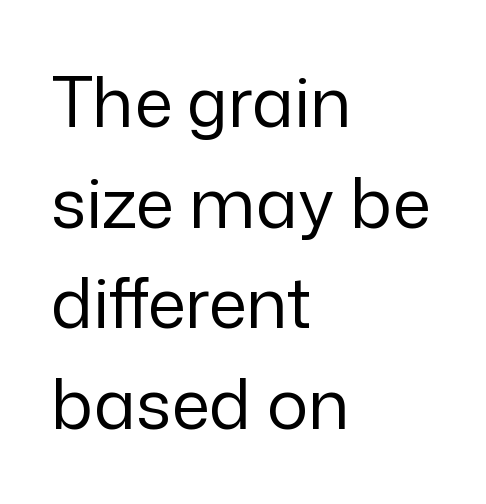
{"serif": "no", "italic": "no", "bold": "no", "weight": "regular", "width": "normal", "stroke_contrast": "low", "x_height": "medium", "monospaced": "no", "underline": "no", "align": "left", "line_spacing": "normal", "line_spacing_ratio": 1.46, "letter_spacing": "normal", "letter_spacing_em": 0.0, "glyph_px": 69}
